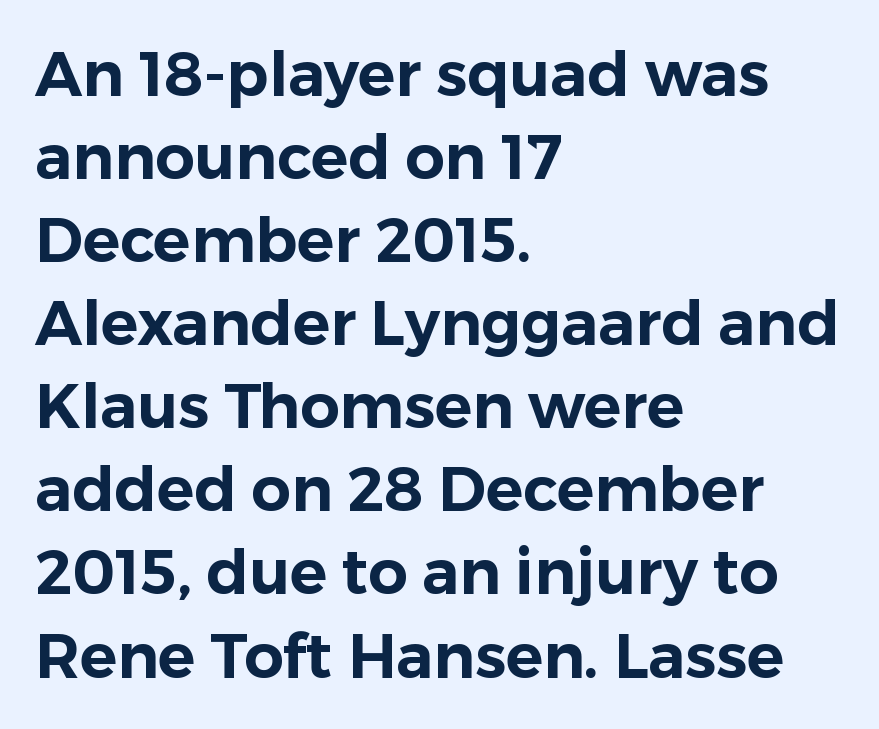
{"serif": "no", "italic": "no", "width": "normal", "stroke_contrast": "low", "x_height": "medium", "monospaced": "no", "underline": "no", "align": "left", "line_spacing": "normal", "line_spacing_ratio": 1.34, "letter_spacing": "normal", "letter_spacing_em": 0.0, "glyph_px": 62}
